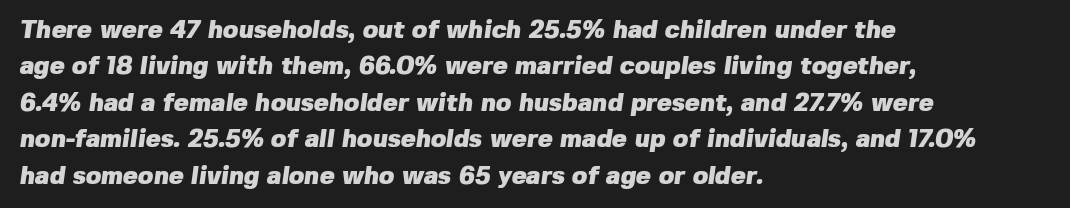
Q: Is the text bold? A: Yes.
Q: Is the text underlined? A: No.
Q: How is the paragraph aligned? A: Left-aligned.
Q: Is the spacing between letters normal or unusually wide? A: Normal.
Q: Is the spacing between lines tight, normal or loose? A: Normal.
